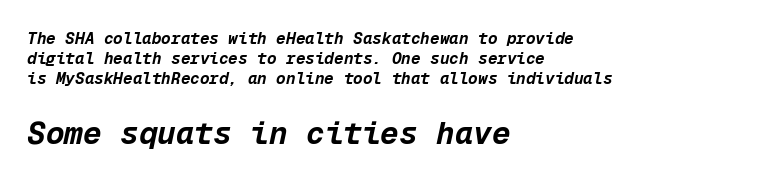
The image shows 31 px bold type, italic (leaning right), monospaced; set left-aligned, normal line spacing (1.25x), normal letter spacing, not underlined; the second (bottom) block is 1.94x larger; low stroke contrast and a medium x-height.
